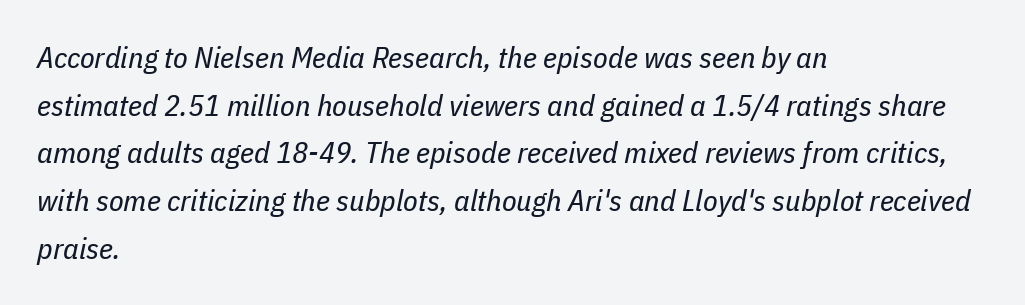
The image shows 30 px regular-weight, condensed type, italic (leaning right); set left-aligned, normal line spacing (1.59x), normal letter spacing, not underlined; low stroke contrast and a medium x-height.
